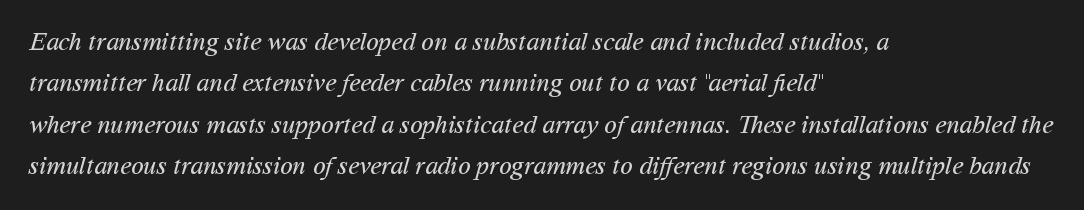
{"bold": "no", "underline": "no", "align": "left", "line_spacing": "normal", "line_spacing_ratio": 1.59, "letter_spacing": "normal", "letter_spacing_em": 0.0, "glyph_px": 26}
